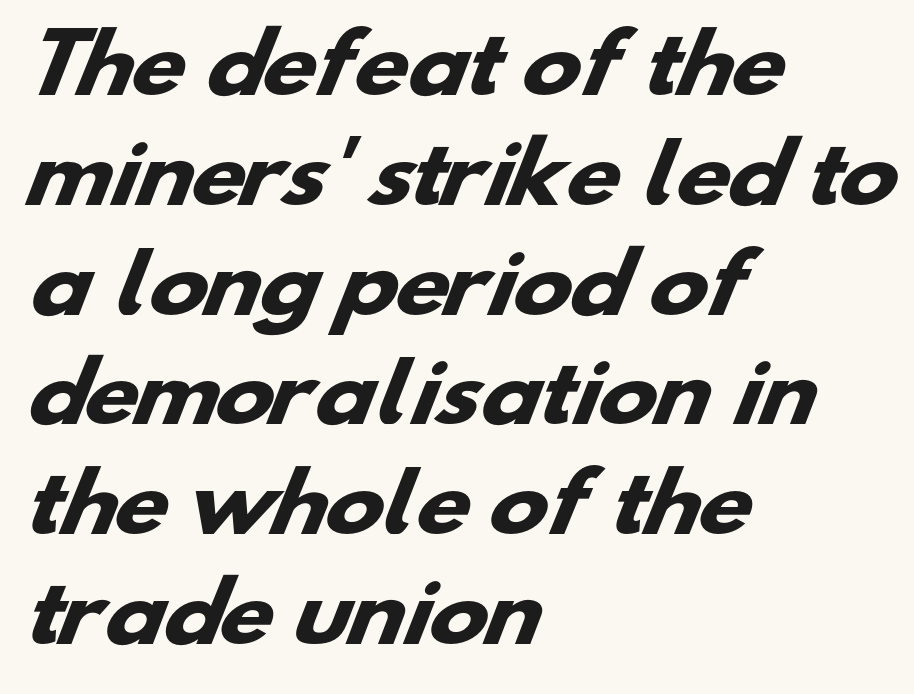
The type is set solid horizontally, with unmodified tracking. The designer left line spacing at the default. Line starts are locked; line ends wander. Looks like regular typesetting: each glyph gets only the width it needs. I'd describe the lettering as bold — thick and assertive.
